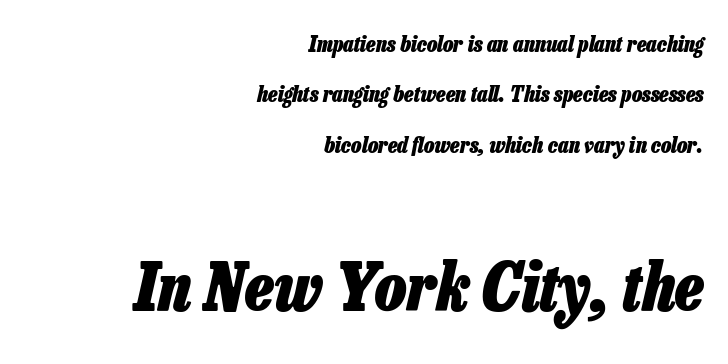
When letters slant like this, we call the style italic. Think of a printed novel: that variable character pitch is what you see here. Letters rest on an invisible, unmarked baseline. Character size in the trailing block exceeds that of the leading block. Which margin do the lines hug? The right one — the left edge is uneven. These lines keep a tight, regular rhythm from letter to letter.
